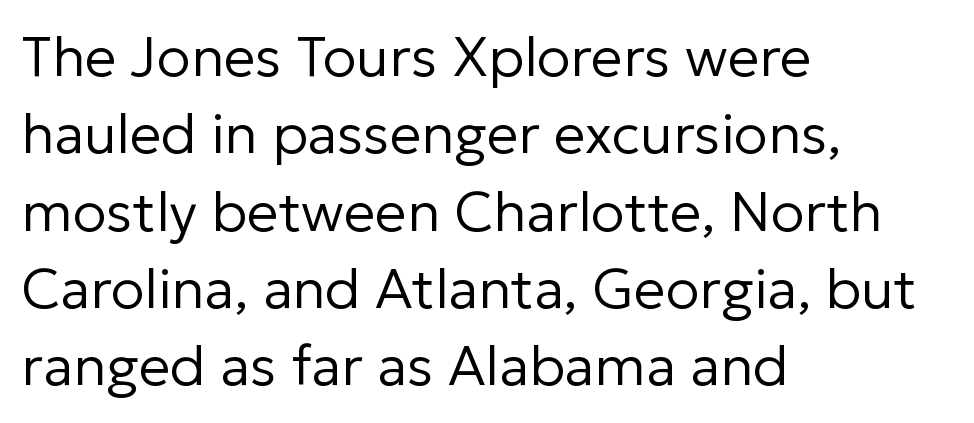
{"serif": "no", "italic": "no", "bold": "no", "weight": "regular", "width": "normal", "stroke_contrast": "low", "x_height": "medium", "monospaced": "no", "underline": "no", "align": "left", "line_spacing": "normal", "line_spacing_ratio": 1.38, "letter_spacing": "normal", "letter_spacing_em": 0.0, "glyph_px": 56}
